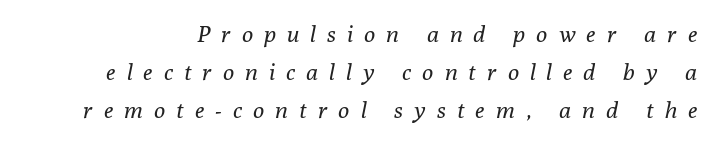
Q: Is the text bold? A: No.
Q: Is the text italic (slanted)? A: Yes, it leans right by about 10 degrees.
Q: Is the text underlined? A: No.
Q: Is the spacing between letters normal or unusually wide? A: Unusually wide.
Q: Is the spacing between lines tight, normal or loose? A: Normal.
